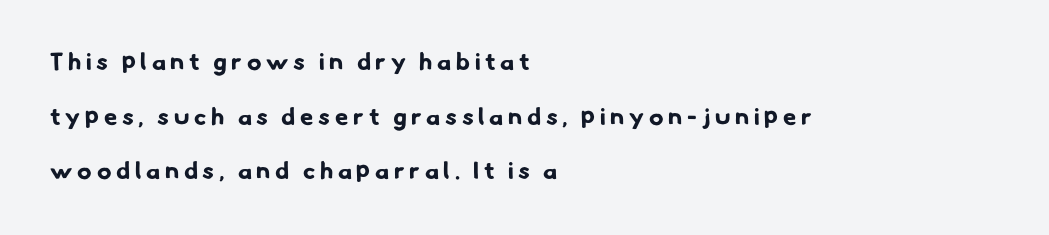
{"bold": "yes", "underline": "no", "align": "left", "line_spacing": "loose", "line_spacing_ratio": 2.28, "letter_spacing": "wide", "letter_spacing_em": 0.2, "glyph_px": 24}
